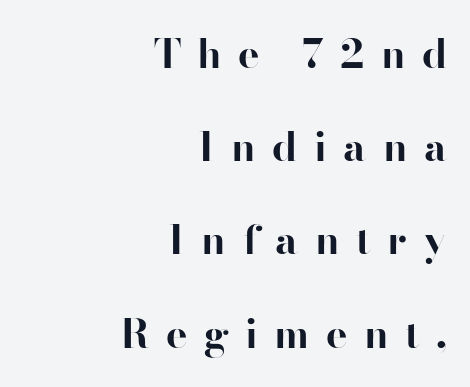
Here the glyphs are tracked loosely, breaking word shapes into spaced letters. Just letters on the line, the space beneath them empty. Does the lettering tilt? It doesn't — this is upright. Proportional: the letters do not fall into vertical columns. Leading: increased. These lines are composed in type without serifs.
